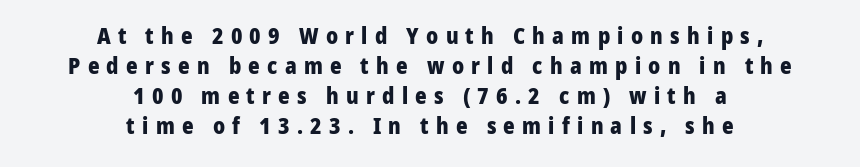
The image shows 22 px bold type, upright; set centered, normal line spacing (1.37x), unusually wide letter spacing (+0.33 em), not underlined.
